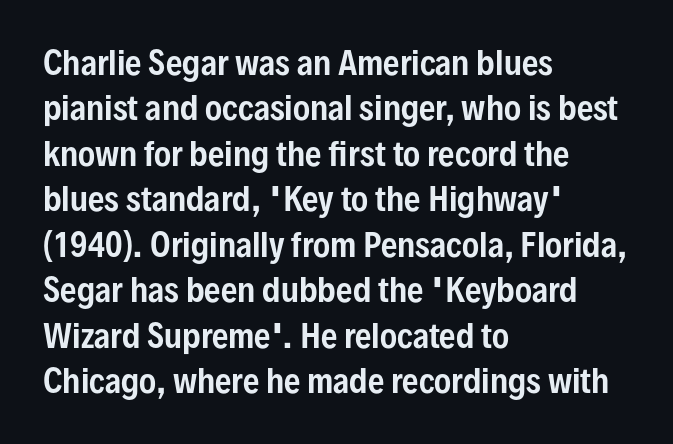
The image shows 32 px condensed sans-serif type, upright; set left-aligned, normal line spacing (1.42x), normal letter spacing, not underlined; low stroke contrast and a medium x-height.
